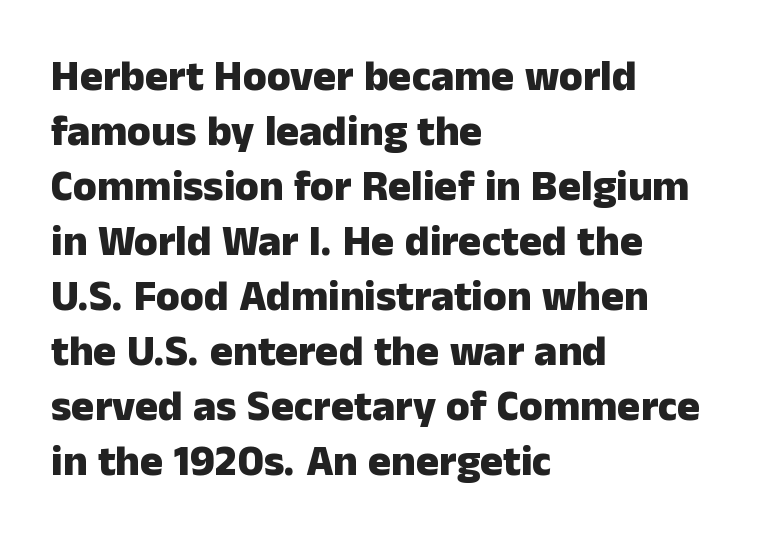
Q: Is the text bold? A: Yes.
Q: Is the text italic (slanted)? A: No, it is upright.
Q: Is the typeface a serif or a sans-serif typeface? A: Sans-serif.
Q: Is the text underlined? A: No.
Q: How is the paragraph aligned? A: Left-aligned.
Q: Is the spacing between letters normal or unusually wide? A: Normal.
Q: Is the spacing between lines tight, normal or loose? A: Normal.
Q: Width (condensed, normal, or wide)? A: Normal.
Q: Stroke contrast? A: Low.
Q: x-height? A: Medium.
Q: Monospaced? A: No.
